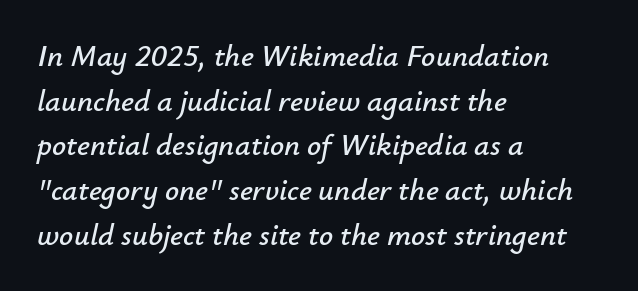
This sample uses an oblique cut, with every glyph tilted off the vertical. The gaps between neighbouring characters are ordinary and unremarkable. You could not count columns in this text — the font is proportionally spaced. Typeset ragged right — the left edge is the straight one.
